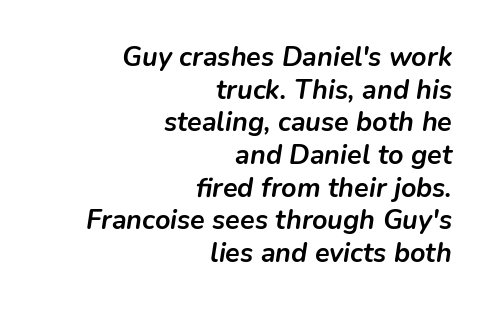
{"italic": "yes", "lean": "right", "slant_degrees": 9, "bold": "yes", "underline": "no", "align": "right", "line_spacing_ratio": 1.21, "letter_spacing": "normal", "letter_spacing_em": 0.0, "glyph_px": 27}
